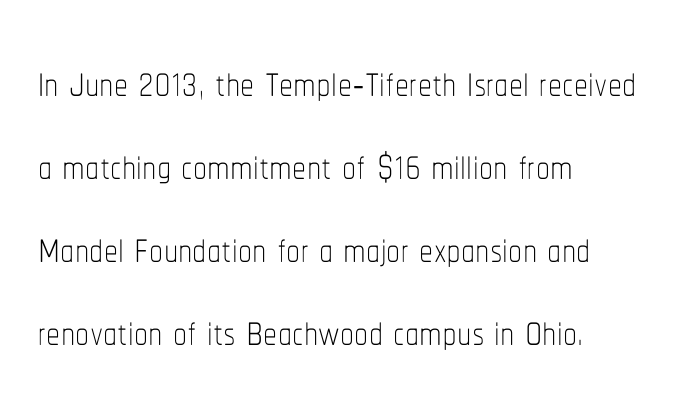
Q: Is the text bold? A: No.
Q: Is the text italic (slanted)? A: No, it is upright.
Q: Is the text underlined? A: No.
Q: How is the paragraph aligned? A: Left-aligned.
Q: Is the spacing between letters normal or unusually wide? A: Normal.
Q: Is the spacing between lines tight, normal or loose? A: Normal.
Q: Width (condensed, normal, or wide)? A: Condensed.
Q: Stroke contrast? A: Low.
Q: x-height? A: Medium.
Q: Monospaced? A: No.
